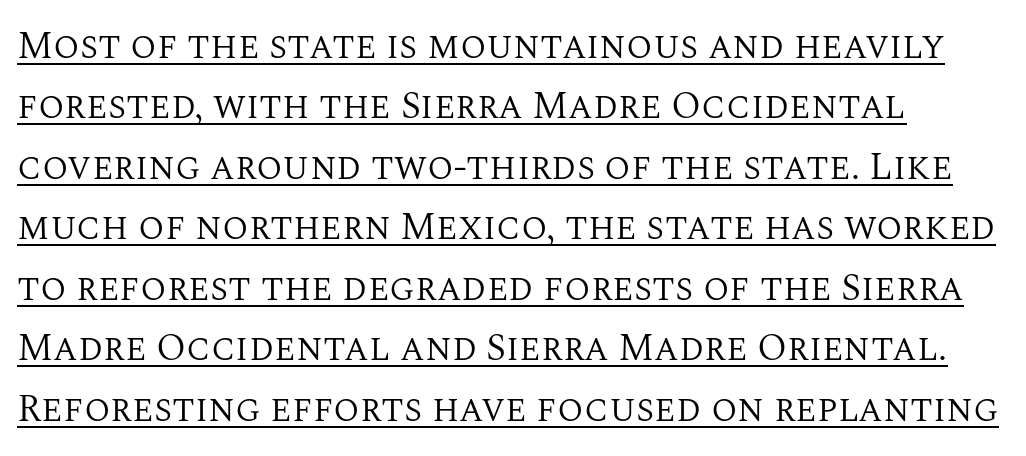
{"serif": "yes", "italic": "no", "bold": "no", "weight": "regular", "width": "normal", "stroke_contrast": "medium", "x_height": "large", "monospaced": "no", "underline": "yes", "align": "left", "line_spacing": "normal", "line_spacing_ratio": 1.59, "letter_spacing": "normal", "letter_spacing_em": 0.0, "glyph_px": 38}
